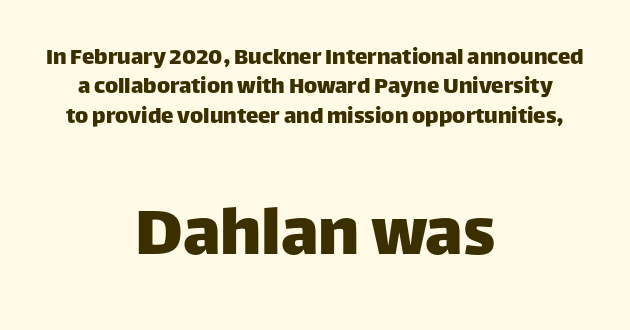
{"serif": "no", "italic": "no", "width": "normal", "stroke_contrast": "low", "x_height": "large", "monospaced": "no", "underline": "no", "align": "center", "line_spacing_ratio": 1.18, "letter_spacing": "normal", "letter_spacing_em": 0.0, "larger_block": "second", "size_ratio": 3.04, "glyph_px": 76}
